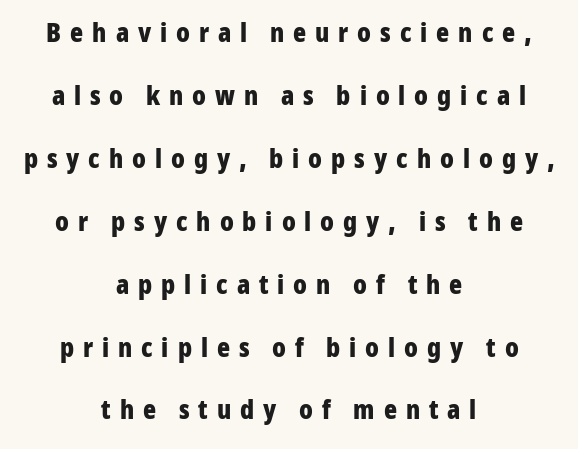
The rendering positions every line midway between the sides. A dark, heavy texture on the line: the type is bold. The type sits square on the baseline with zero lean. Each row of text sits above clean, open space. A great deal of white space separates one row of letters from the next.
